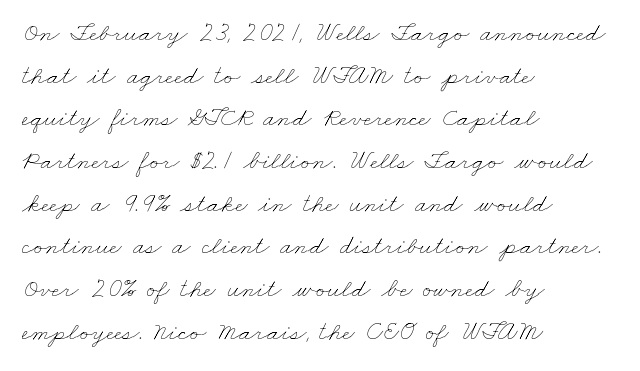
Q: Is the text bold? A: No.
Q: Is the text underlined? A: No.
Q: How is the paragraph aligned? A: Left-aligned.
Q: Is the spacing between letters normal or unusually wide? A: Normal.
Q: Is the spacing between lines tight, normal or loose? A: Normal.
